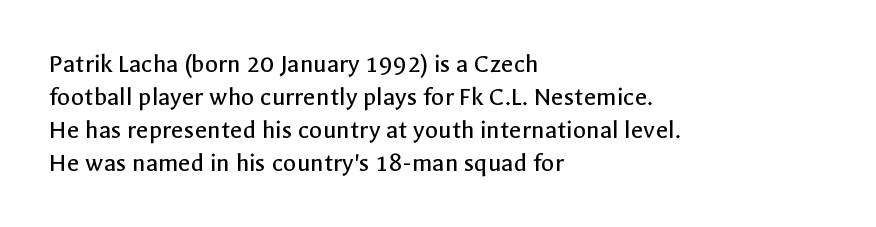
Q: Is the text bold? A: No.
Q: Is the text italic (slanted)? A: No, it is upright.
Q: Is the text underlined? A: No.
Q: How is the paragraph aligned? A: Left-aligned.
Q: Is the spacing between letters normal or unusually wide? A: Normal.
